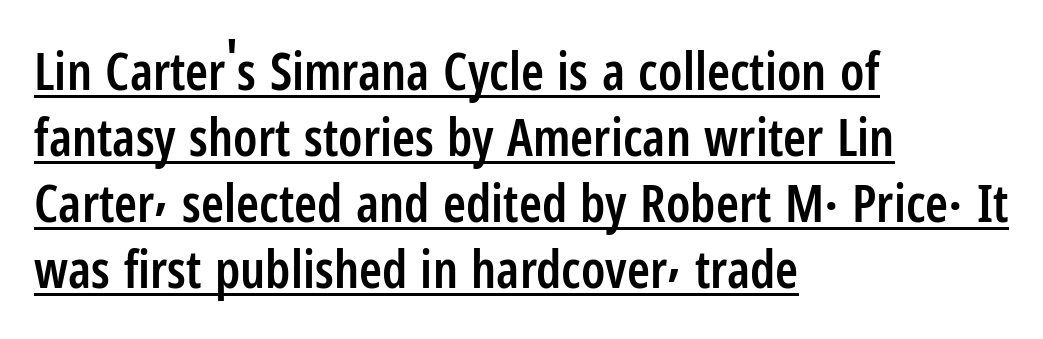
The image shows 52 px semibold, condensed sans-serif type, upright; set left-aligned, normal line spacing (1.27x), normal letter spacing, underlined; low stroke contrast and a medium x-height.
